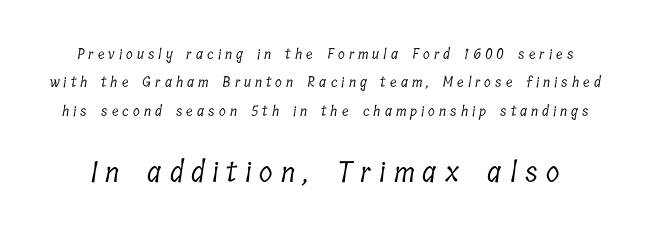
Q: Is the text bold? A: No.
Q: Is the typeface a serif or a sans-serif typeface? A: Serif.
Q: Is the text underlined? A: No.
Q: Is the spacing between letters normal or unusually wide? A: Unusually wide.
Q: Is the spacing between lines tight, normal or loose? A: Loose.
Q: Which block of text is set in a larger size, the first (top) or the second (bottom)? A: The second (bottom) one.
Q: Width (condensed, normal, or wide)? A: Condensed.
Q: Stroke contrast? A: Low.
Q: x-height? A: Medium.
Q: Monospaced? A: No.
